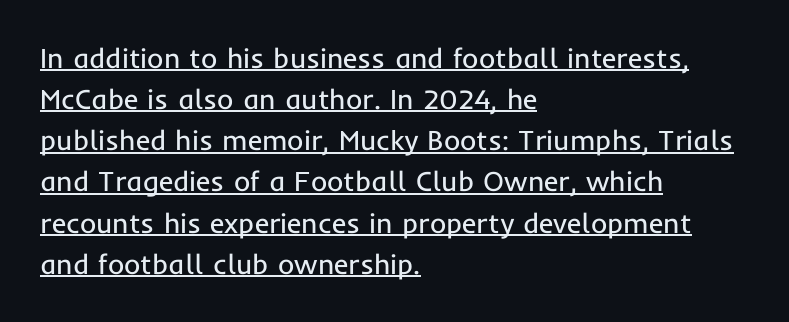
{"serif": "no", "italic": "no", "bold": "no", "weight": "regular", "width": "normal", "stroke_contrast": "low", "x_height": "medium", "monospaced": "no", "underline": "yes", "align": "left", "line_spacing": "normal", "line_spacing_ratio": 1.47, "letter_spacing": "normal", "letter_spacing_em": 0.0, "glyph_px": 28}
